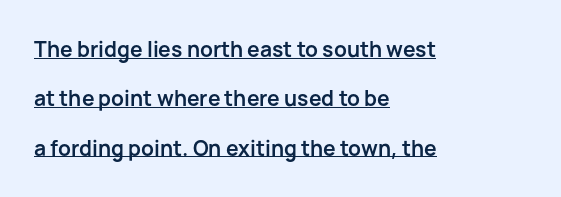
{"italic": "no", "bold": "yes", "underline": "yes", "align": "left", "line_spacing": "loose", "line_spacing_ratio": 2.35, "letter_spacing": "normal", "letter_spacing_em": 0.0, "glyph_px": 21}
